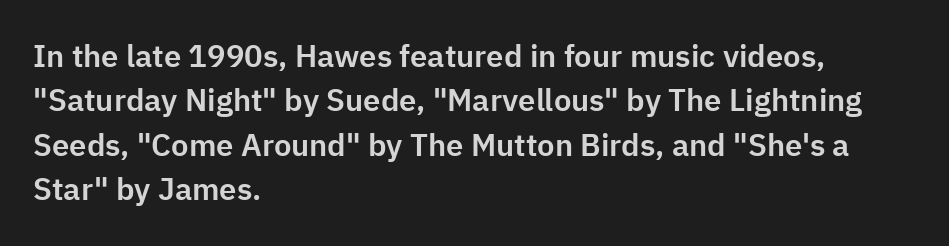
{"serif": "no", "italic": "no", "width": "normal", "stroke_contrast": "low", "x_height": "medium", "monospaced": "no", "underline": "no", "align": "left", "line_spacing": "normal", "line_spacing_ratio": 1.43, "letter_spacing": "normal", "letter_spacing_em": 0.0, "glyph_px": 31}
